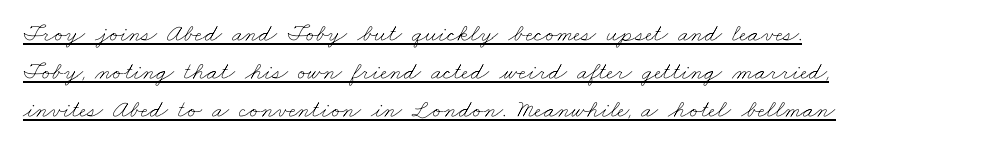
Line spacing here is normal. Heaviness? Minimal to ordinary, like unemphasized prose. Is the letter spacing exaggerated? No — it looks like the ordinary default. The rag falls on the right side of this text block.
